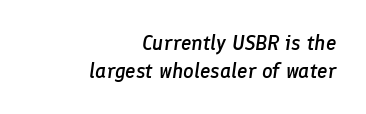
The image shows 21 px text type, italic (leaning right); set right-aligned, normal line spacing (1.31x), normal letter spacing, not underlined.
